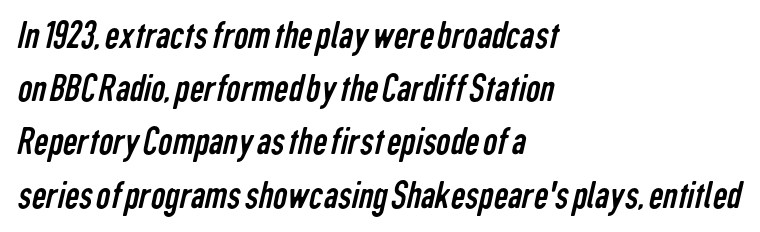
{"serif": "no", "bold": "no", "weight": "regular", "width": "condensed", "stroke_contrast": "low", "x_height": "medium", "monospaced": "no", "underline": "no", "align": "left", "line_spacing": "normal", "line_spacing_ratio": 1.33, "letter_spacing": "normal", "letter_spacing_em": 0.0, "glyph_px": 40}
